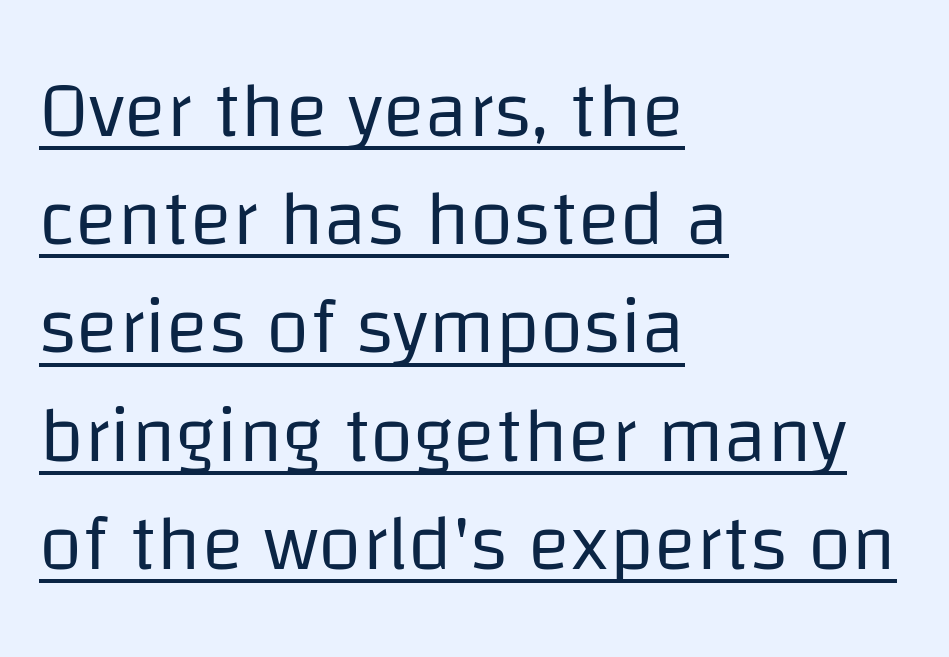
Evenly set lines give the paragraph a standard silhouette. A typesetter would call this proportional, since set widths differ per character. The type is set solid horizontally, with unmodified tracking. Leftover space on each line is placed entirely after the last word. The specimen reads as upright at a glance. A quiet, ordinary-to-light weight characterises the typeface.
